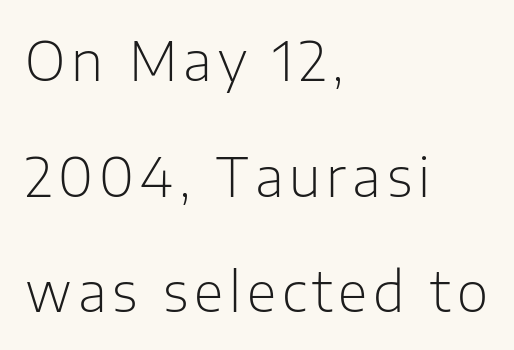
The space beneath each line is pristine and unruled. These lines are composed in type without serifs. A light-to-regular cut is what we see here. Each letter keeps its own natural width here, so spacing adapts to shape.
